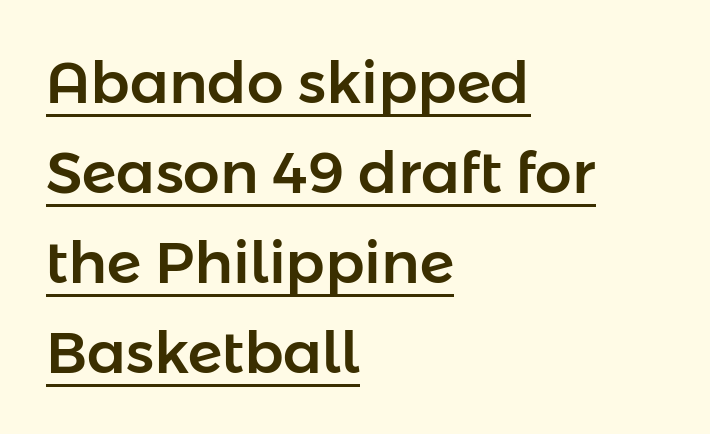
Casual observation: everything's shoved over to the left. The face used here is proportionally spaced, like ordinary book or web type. Nobody touched the tracking dial on this one. Compared with typical paragraphs, the rows here are spaced about the same. Observe the absence of serifs on each vertical stroke in this sample. When letters stand straight like this, we call the style roman or upright.
